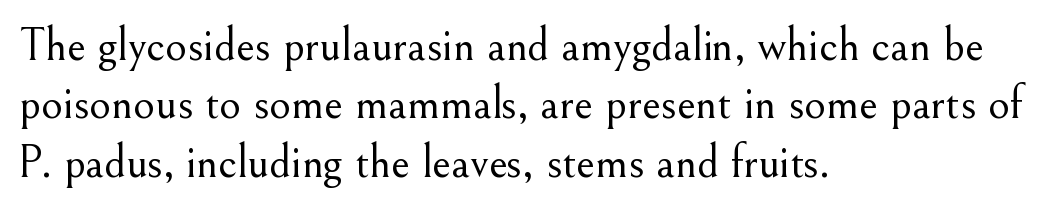
{"serif": "yes", "italic": "no", "bold": "no", "weight": "light", "width": "normal", "stroke_contrast": "medium", "x_height": "small", "monospaced": "no", "underline": "no", "align": "left", "line_spacing_ratio": 1.24, "letter_spacing": "normal", "letter_spacing_em": 0.0, "glyph_px": 47}
